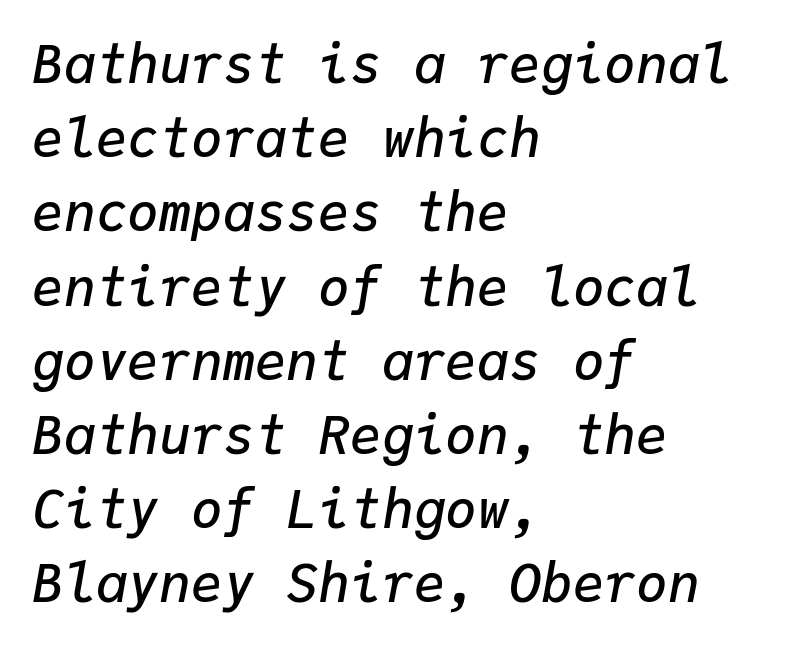
Q: Is the text bold? A: Semi-bold.
Q: Is the text italic (slanted)? A: Yes, it leans right by about 9 degrees.
Q: Is the text underlined? A: No.
Q: How is the paragraph aligned? A: Left-aligned.
Q: Is the spacing between letters normal or unusually wide? A: Normal.
Q: Is the spacing between lines tight, normal or loose? A: Normal.
Q: Width (condensed, normal, or wide)? A: Normal.
Q: Stroke contrast? A: Low.
Q: x-height? A: Medium.
Q: Monospaced? A: Yes.
